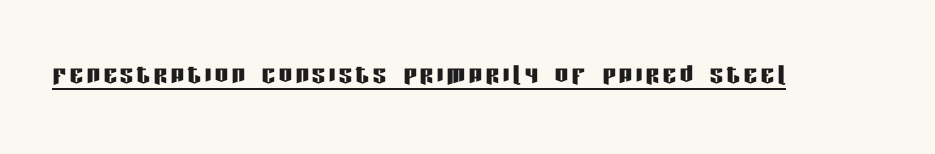
The image shows 33 px condensed sans-serif type, upright; set underlined; low stroke contrast and a large x-height.
